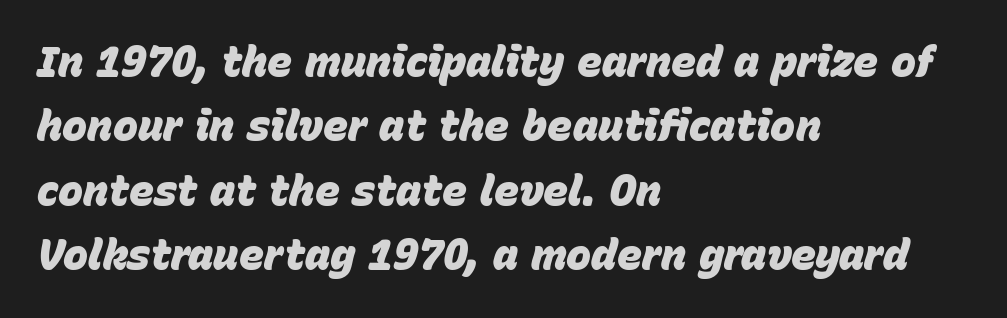
Italic: yes, the glyphs are oblique. The rendering uses a bold face; every stroke is thick and dark. The horizontal fit of the characters is conventional and even. A typesetter would call this proportional, since set widths differ per character. The passage shown stacks its lines at a standard gap. Quick note: underline off.
